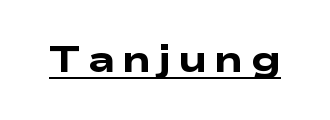
Q: Is the text bold? A: Yes.
Q: Is the typeface a serif or a sans-serif typeface? A: Sans-serif.
Q: Is the text underlined? A: Yes.
Q: Width (condensed, normal, or wide)? A: Wide.
Q: Stroke contrast? A: Low.
Q: x-height? A: Medium.
Q: Monospaced? A: No.
